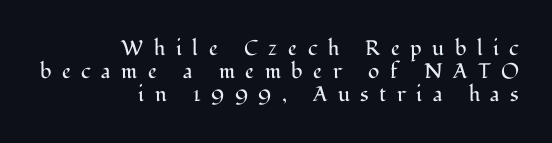
The type sits square on the baseline with zero lean. Weight: not bold — regular or lighter. Compared with a flush-left layout, this one pins lines to the opposite, right side. Each new line begins almost immediately beneath the previous one.
